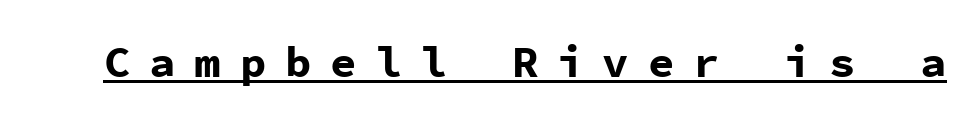
The glyphs in this specimen are sans serif. This sample has the even, mechanical cadence of fixed-width lettering. The tracking reads as deliberately expanded to a designer's eye. On the weight axis this lands at bold, roughly 700. The face used here appears with an underline applied. When letters stand straight like this, we call the style roman or upright.
